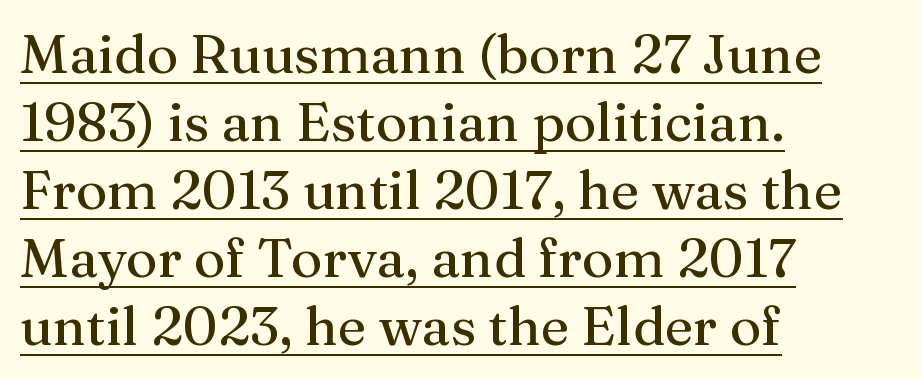
{"serif": "yes", "italic": "no", "width": "normal", "stroke_contrast": "medium", "x_height": "medium", "monospaced": "no", "underline": "yes", "align": "left", "line_spacing": "normal", "line_spacing_ratio": 1.26, "letter_spacing": "normal", "letter_spacing_em": 0.0, "glyph_px": 54}
